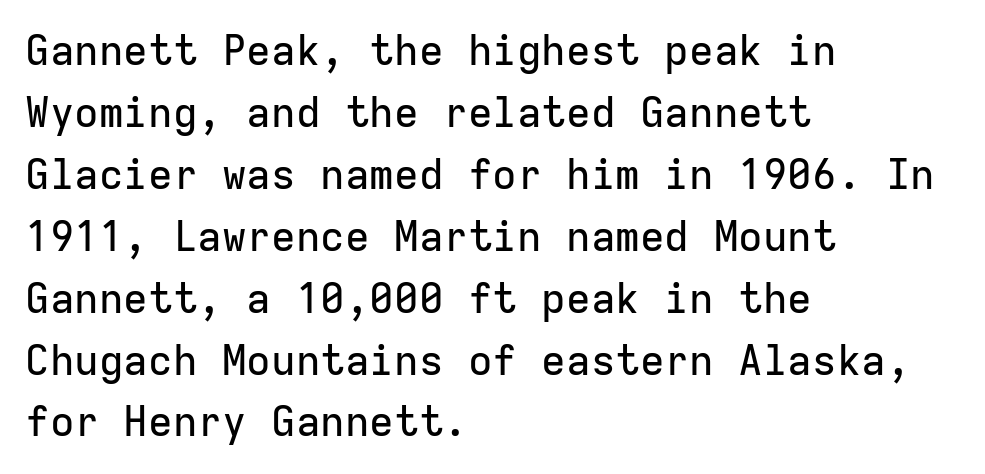
Q: Is the text italic (slanted)? A: No, it is upright.
Q: Is the typeface a serif or a sans-serif typeface? A: Sans-serif.
Q: Is the text underlined? A: No.
Q: How is the paragraph aligned? A: Left-aligned.
Q: Is the spacing between letters normal or unusually wide? A: Normal.
Q: Is the spacing between lines tight, normal or loose? A: Normal.
Q: Width (condensed, normal, or wide)? A: Normal.
Q: Stroke contrast? A: Low.
Q: x-height? A: Medium.
Q: Monospaced? A: Yes.
